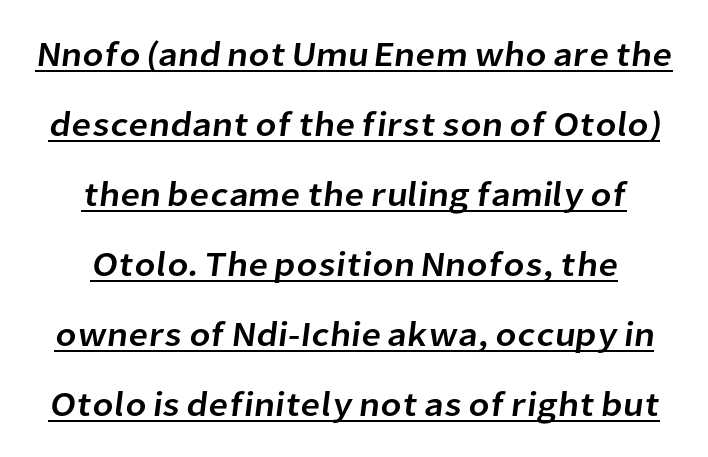
These lines keep a tight, regular rhythm from letter to letter. Font category for this specimen: sans-serif. Compared with typical paragraphs, the rows here are farther apart. The lines in this sample share a center point and differ in where they start and stop.
